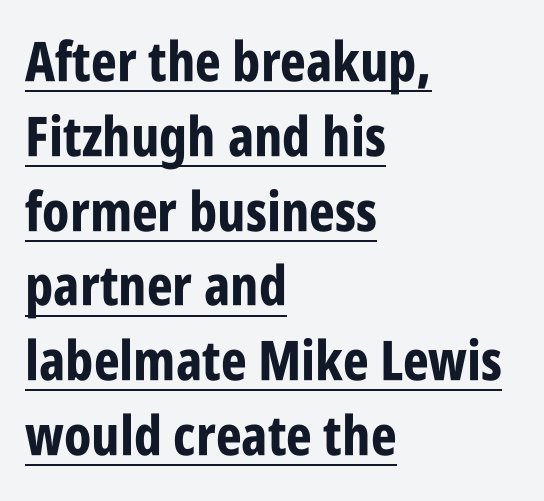
Is this a fixed-width face? No — the glyphs have proportional, varying widths. A typographer would call this underscored text. The letters sit at their default tracking, neither squeezed nor spread. Leftover space on each line is placed entirely after the last word. A typesetter would label this face a sans. Ordinary non-slanted type is in use.
